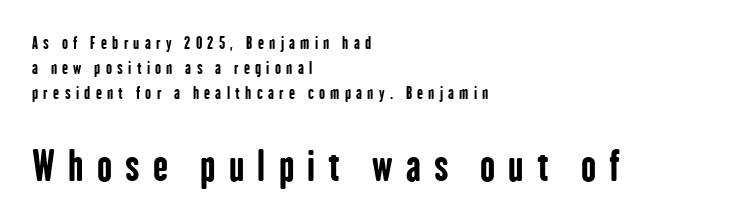
Here the designer chose a conventional face with non-uniform glyph widths. Characters remain perfectly vertical along every line. The typeface chosen for these lines omits serifs. How would I describe the line gaps? Plain and ordinary. The strokes are fattened all the way to bold. The gaps between neighbouring characters are conspicuously large.
